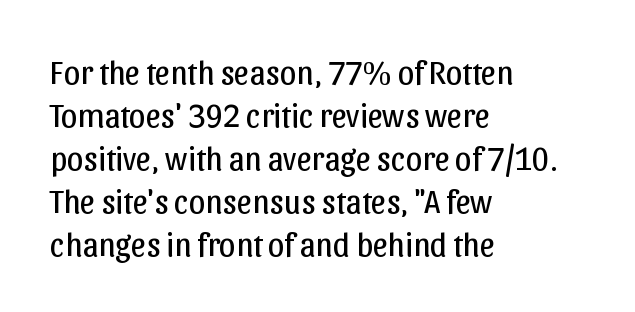
{"serif": "no", "italic": "no", "bold": "no", "weight": "regular", "width": "normal", "stroke_contrast": "low", "x_height": "medium", "monospaced": "no", "underline": "no", "align": "left", "line_spacing": "normal", "line_spacing_ratio": 1.3, "letter_spacing": "normal", "letter_spacing_em": 0.0, "glyph_px": 33}
